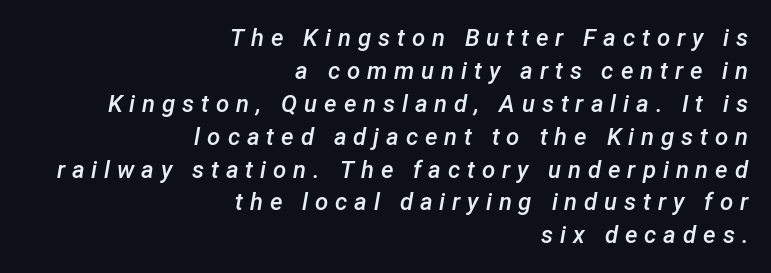
Q: Is the text bold? A: Semi-bold.
Q: Is the text italic (slanted)? A: Yes, it leans right by about 12 degrees.
Q: Is the text underlined? A: No.
Q: How is the paragraph aligned? A: Right-aligned.
Q: Is the spacing between letters normal or unusually wide? A: Unusually wide.
Q: Is the spacing between lines tight, normal or loose? A: Normal.
